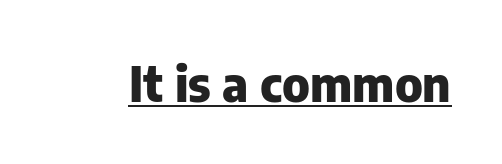
{"serif": "no", "italic": "no", "bold": "yes", "weight": "heavy", "width": "normal", "stroke_contrast": "low", "x_height": "medium", "monospaced": "no", "underline": "yes", "letter_spacing": "normal", "letter_spacing_em": 0.0, "glyph_px": 49}
